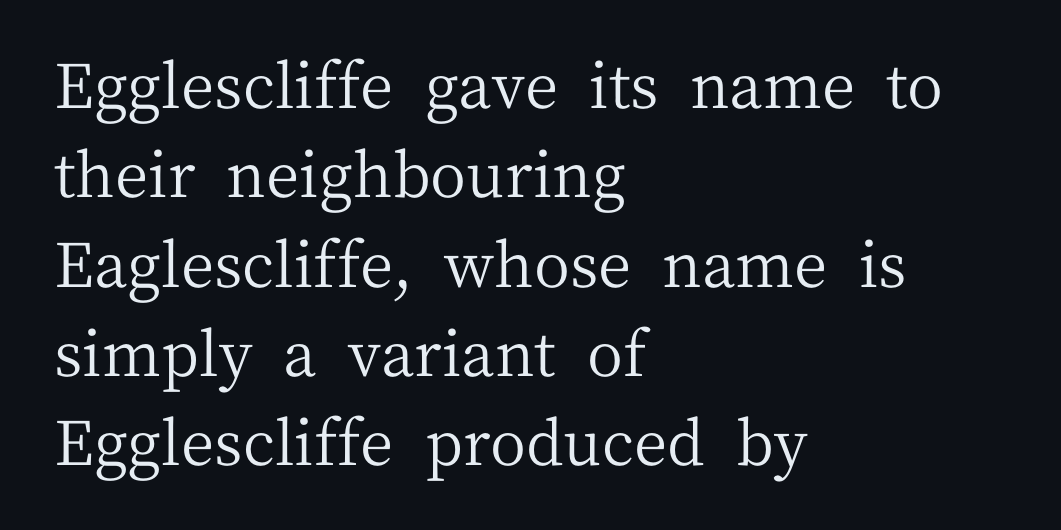
The image shows 62 px regular-weight serif type, upright; set left-aligned, normal line spacing (1.44x), normal letter spacing, not underlined; medium stroke contrast and a medium x-height.
